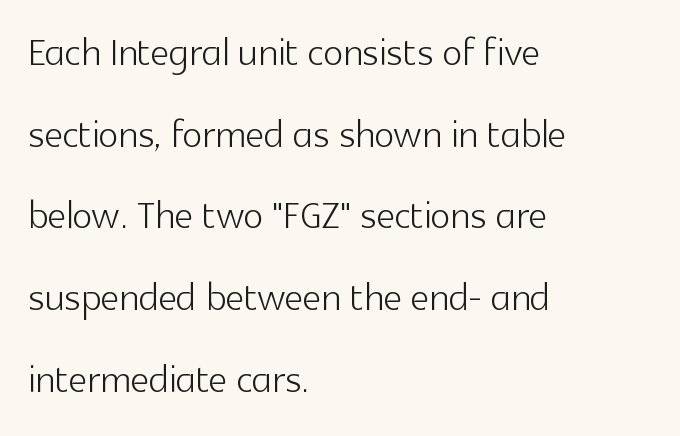
Glance below the letters and you will spot only blank space. The letters stand upright; this is a roman face. In terms of leading, this rendering sits right in the middle. The type family on display is of the sans-serif kind.
